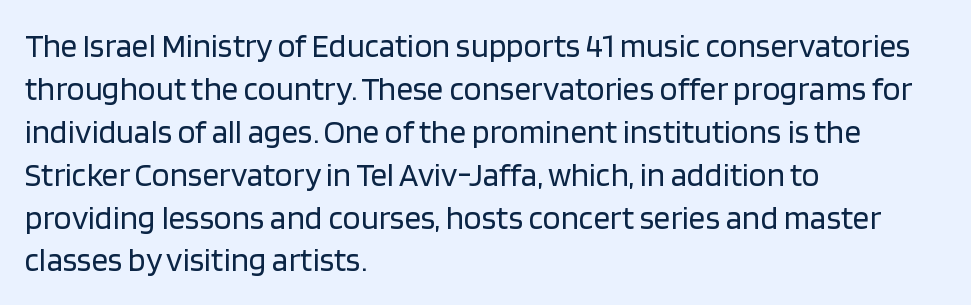
Q: Is the text bold? A: No.
Q: Is the text italic (slanted)? A: No, it is upright.
Q: Is the typeface a serif or a sans-serif typeface? A: Sans-serif.
Q: Is the text underlined? A: No.
Q: How is the paragraph aligned? A: Left-aligned.
Q: Is the spacing between letters normal or unusually wide? A: Normal.
Q: Is the spacing between lines tight, normal or loose? A: Normal.
Q: Width (condensed, normal, or wide)? A: Normal.
Q: Stroke contrast? A: Low.
Q: x-height? A: Large.
Q: Monospaced? A: No.
